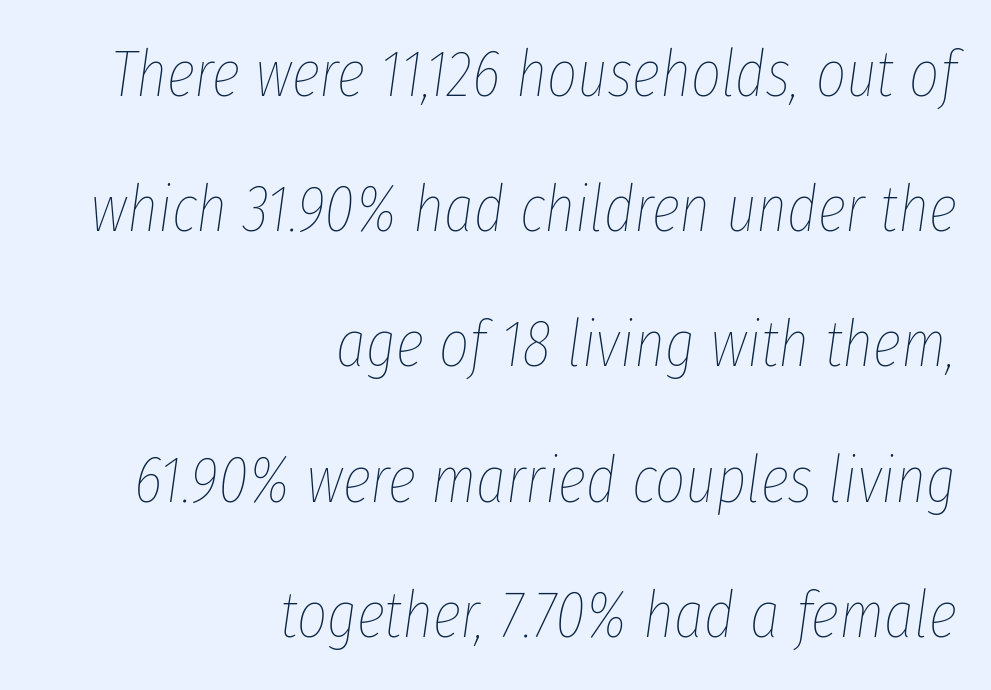
{"italic": "yes", "lean": "right", "slant_degrees": 8, "bold": "no", "weight": "thin", "width": "condensed", "stroke_contrast": "low", "x_height": "medium", "monospaced": "no", "underline": "no", "align": "right", "line_spacing": "loose", "line_spacing_ratio": 2.08, "letter_spacing": "normal", "letter_spacing_em": 0.0, "glyph_px": 65}
